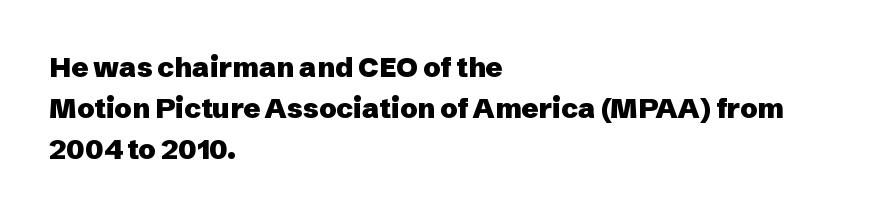
{"serif": "no", "italic": "no", "bold": "yes", "weight": "heavy", "width": "normal", "stroke_contrast": "low", "x_height": "medium", "monospaced": "no", "underline": "no", "align": "left", "line_spacing": "normal", "line_spacing_ratio": 1.47, "letter_spacing": "normal", "letter_spacing_em": 0.0, "glyph_px": 28}
